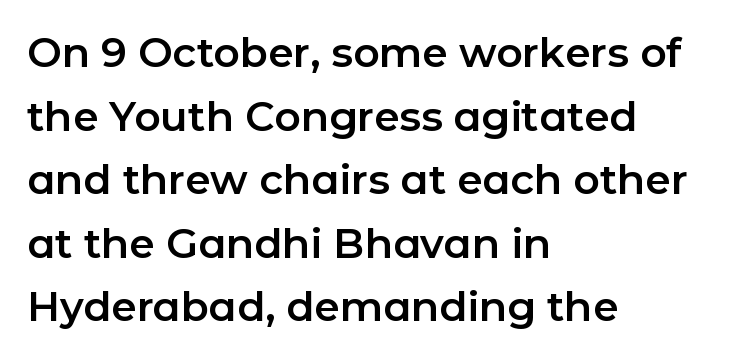
No word sits above an underline. One-word summary of the alignment: left. The gaps between neighbouring characters are ordinary and unremarkable. Horizontal bands of white between lines are of average thickness. The text was rendered using a sans face with plain stroke endings.
